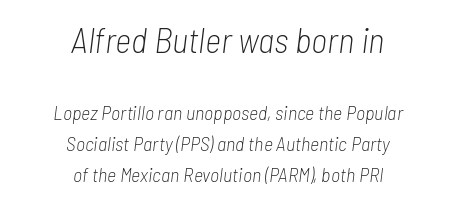
The image shows 35 px light, condensed type, italic (leaning right); set centered, normal line spacing (1.55x), normal letter spacing, not underlined; the first (top) block is 1.75x larger; low stroke contrast and a medium x-height.
